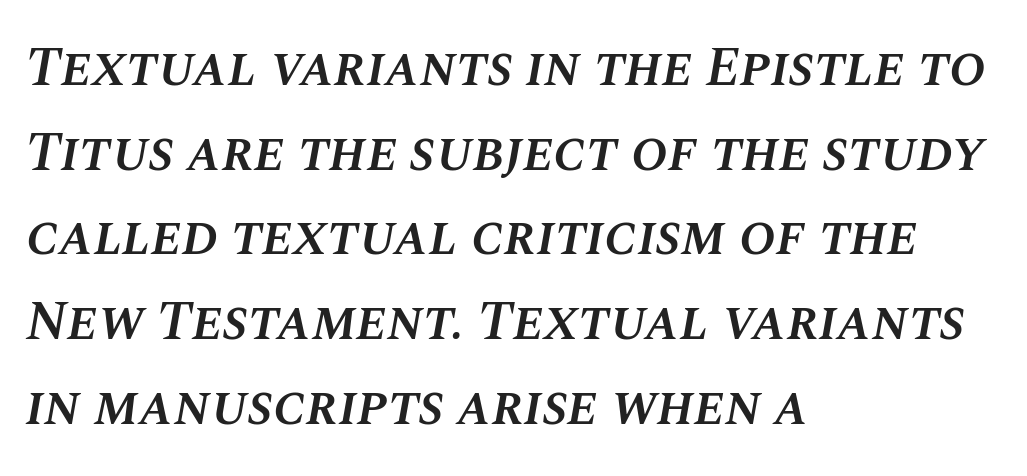
{"italic": "yes", "lean": "right", "slant_degrees": 10, "bold": "semi", "weight": "semibold", "width": "normal", "stroke_contrast": "medium", "x_height": "large", "monospaced": "no", "underline": "no", "align": "left", "line_spacing": "normal", "line_spacing_ratio": 1.54, "letter_spacing": "normal", "letter_spacing_em": 0.0, "glyph_px": 55}
